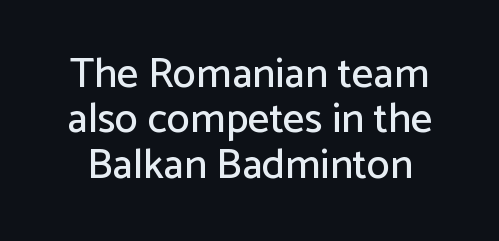
Any mark beneath the type? The region is blank. Is this a fixed-width face? No — the glyphs have proportional, varying widths. Line spacing here is tight. Does extra space separate the letters? No, they use regular spacing. Nope, not italic — everything's standing straight.
